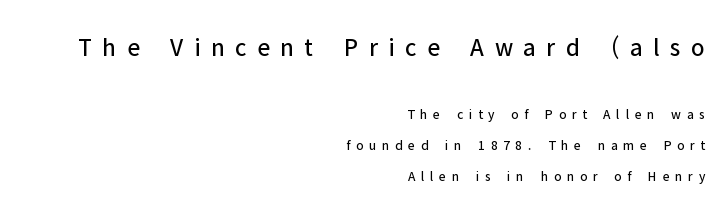
This rendering uses right alignment, leaving the left contour irregular. The font is comparable to plain body text, perhaps lighter. These lines stand farther apart than default settings would place them. Underlining? Definitely not there.
